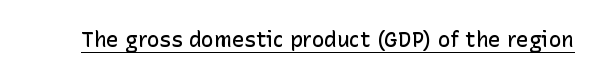
Q: Is the text bold? A: Semi-bold.
Q: Is the text italic (slanted)? A: No, it is upright.
Q: Is the text underlined? A: Yes.
Q: Is the spacing between letters normal or unusually wide? A: Normal.
